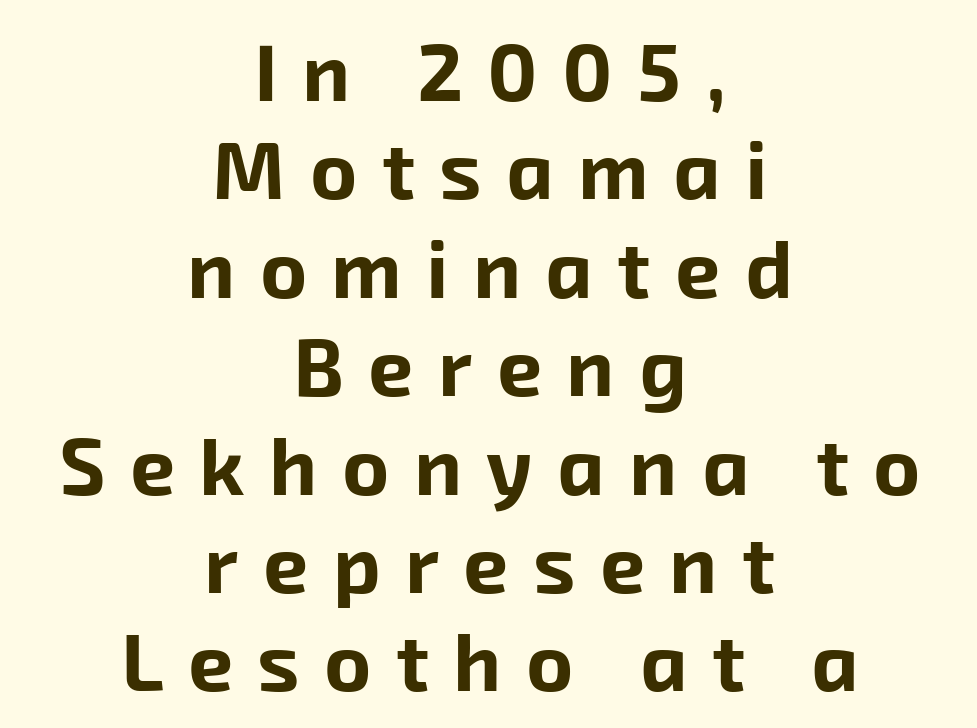
{"serif": "no", "bold": "yes", "weight": "bold", "width": "normal", "stroke_contrast": "low", "x_height": "medium", "monospaced": "no", "underline": "no", "align": "center", "line_spacing_ratio": 1.23, "letter_spacing": "wide", "letter_spacing_em": 0.31, "glyph_px": 80}
